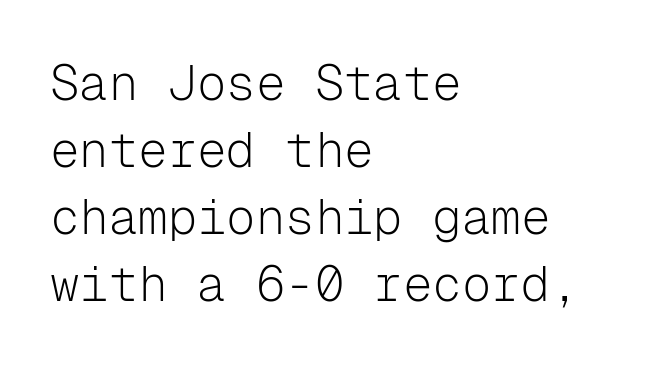
Q: Is the text bold? A: No.
Q: Is the text italic (slanted)? A: No, it is upright.
Q: Is the typeface a serif or a sans-serif typeface? A: Sans-serif.
Q: Is the text underlined? A: No.
Q: How is the paragraph aligned? A: Left-aligned.
Q: Is the spacing between letters normal or unusually wide? A: Normal.
Q: Is the spacing between lines tight, normal or loose? A: Normal.
Q: Width (condensed, normal, or wide)? A: Normal.
Q: Stroke contrast? A: Low.
Q: x-height? A: Medium.
Q: Monospaced? A: Yes.
